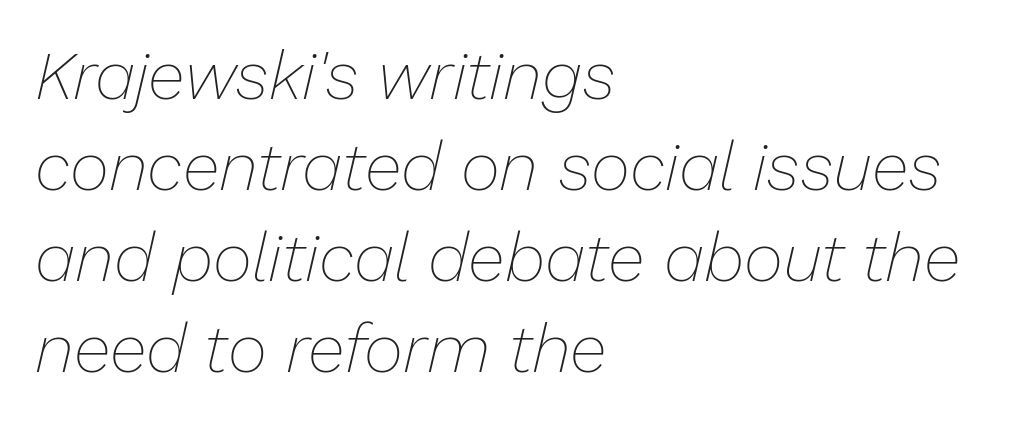
The image shows 68 px thin type, italic (leaning right); set left-aligned, normal line spacing (1.34x), normal letter spacing, not underlined; low stroke contrast and a medium x-height.
